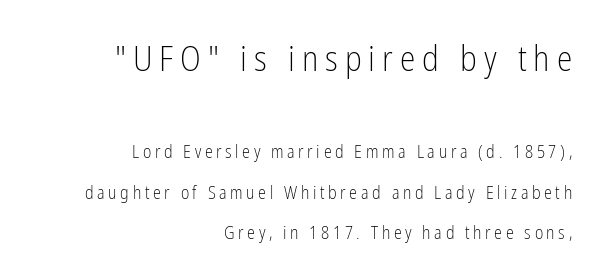
{"serif": "no", "italic": "no", "bold": "no", "weight": "light", "width": "condensed", "stroke_contrast": "low", "x_height": "medium", "monospaced": "no", "underline": "no", "align": "right", "line_spacing": "loose", "line_spacing_ratio": 2.26, "letter_spacing": "wide", "letter_spacing_em": 0.2, "larger_block": "first", "size_ratio": 1.94, "glyph_px": 35}
